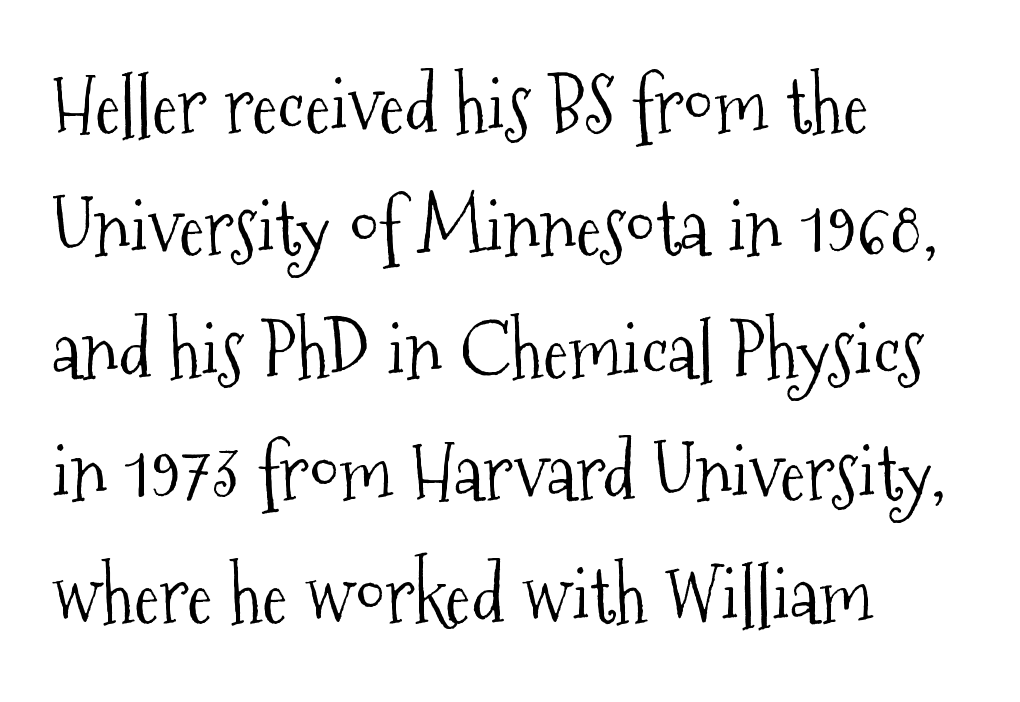
How are the letters spaced? Ordinarily, with no added tracking. Normally led — the rows are evenly, conventionally spaced. This is the regular roman posture of the typeface. Descenders are the only things crossing below the line. Weight class: somewhere from thin through regular. Compared with a centered layout, this one pins lines to the left instead.
